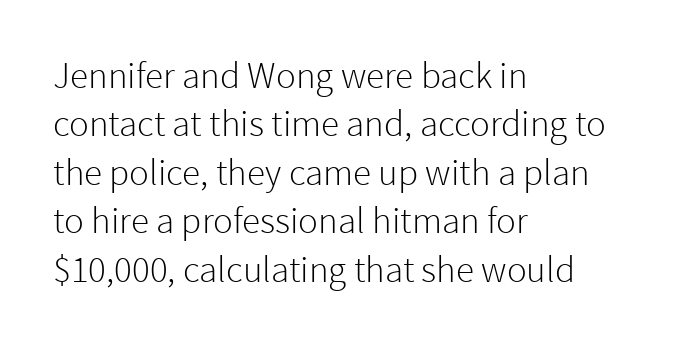
The image shows 37 px light sans-serif type, upright; set left-aligned, normal line spacing (1.31x), normal letter spacing, not underlined; low stroke contrast and a medium x-height.
